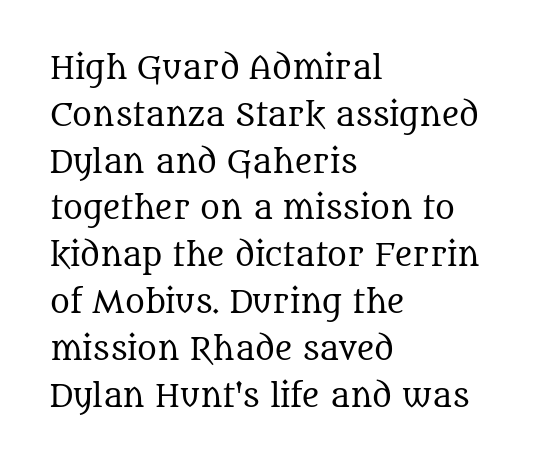
{"serif": "yes", "italic": "no", "bold": "no", "weight": "regular", "width": "normal", "stroke_contrast": "medium", "x_height": "large", "monospaced": "no", "underline": "no", "align": "left", "line_spacing": "normal", "line_spacing_ratio": 1.56, "letter_spacing": "normal", "letter_spacing_em": 0.0, "glyph_px": 30}
